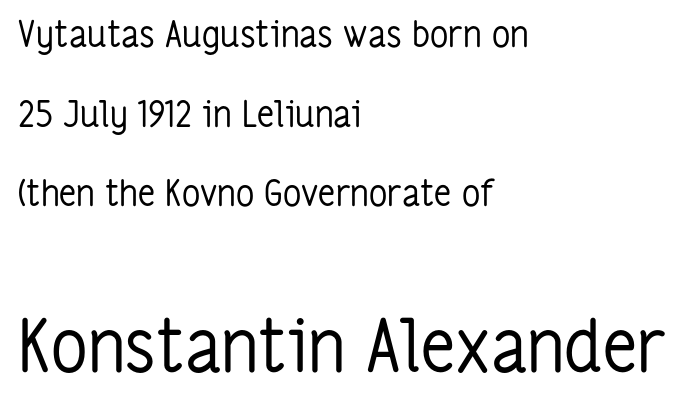
Think of a printed novel: that variable character pitch is what you see here. This is roman type, the default non-slanted kind. The specimen omits any rule beneath the text block's lines. One glance says open: line gaps are wider than usual.
